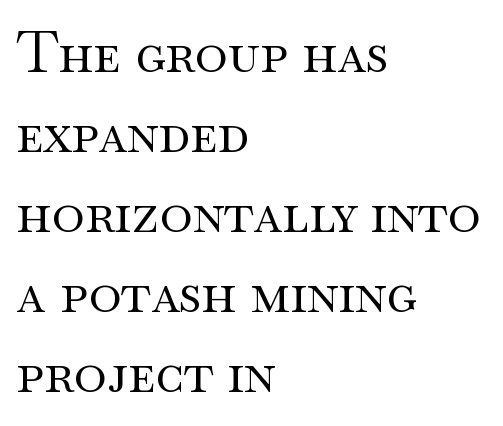
Look at the bottom of the vertical strokes: they flare into serifs here. Typeset ragged right — the left edge is the straight one. The specimen omits any rule beneath the text block's lines. What stands out about the letter spacing? Nothing — it is the standard amount. Posture: upright roman.
